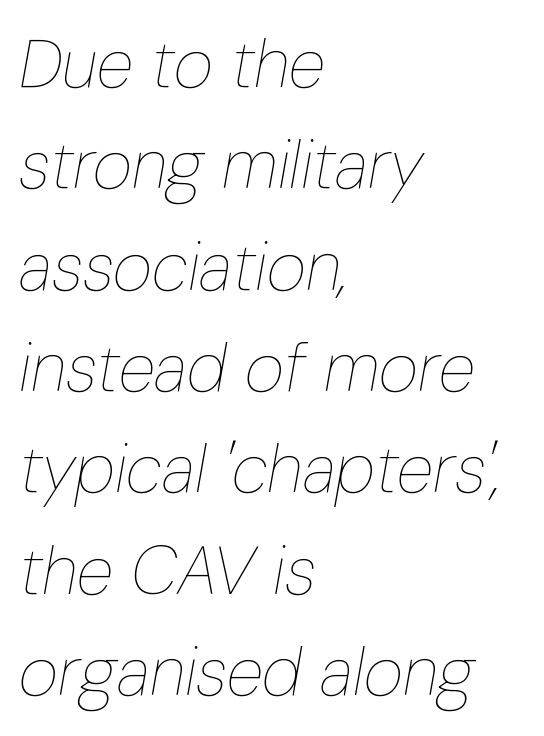
Glyph-to-glyph distance matches everyday printed text. This is not heavy type; no bold has been used. Whoever set this chose a conventional vertical rhythm. Rendered with sloped, italic letterforms.
